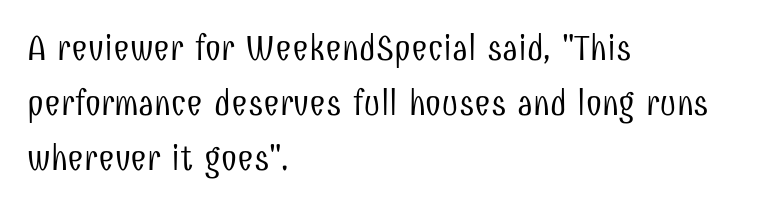
{"serif": "no", "italic": "no", "bold": "no", "weight": "light", "width": "condensed", "stroke_contrast": "low", "x_height": "medium", "monospaced": "no", "underline": "no", "align": "left", "line_spacing": "normal", "line_spacing_ratio": 1.53, "letter_spacing": "normal", "letter_spacing_em": 0.0, "glyph_px": 36}
